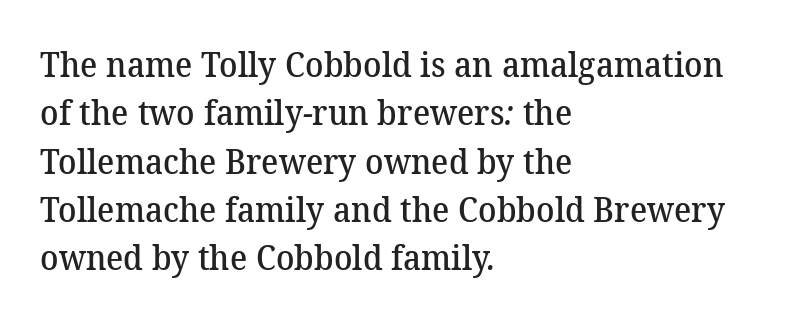
Q: Is the text bold? A: Semi-bold.
Q: Is the typeface a serif or a sans-serif typeface? A: Serif.
Q: Is the text underlined? A: No.
Q: How is the paragraph aligned? A: Left-aligned.
Q: Is the spacing between letters normal or unusually wide? A: Normal.
Q: Is the spacing between lines tight, normal or loose? A: Normal.
Q: Width (condensed, normal, or wide)? A: Normal.
Q: Stroke contrast? A: Medium.
Q: x-height? A: Medium.
Q: Monospaced? A: No.
